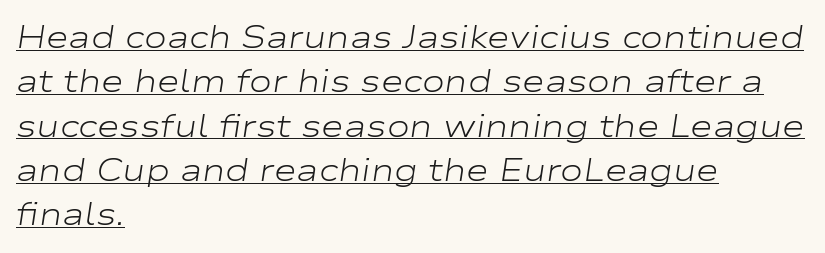
The image shows 31 px light, wide type, italic (leaning right); set left-aligned, normal line spacing (1.43x), normal letter spacing, underlined; low stroke contrast and a medium x-height.
